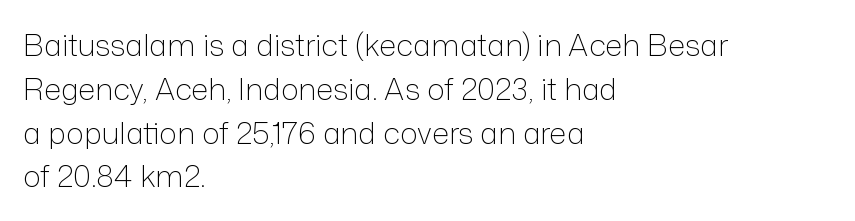
The letters stand upright; this is a roman face. The glyphs in this specimen are sans serif. Whoever set this chose a conventional vertical rhythm. Nothing unusual about the tracking: characters are spaced as the font intends. Alignment: flush left.
